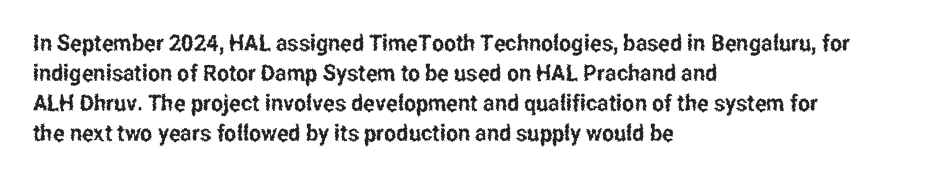
Q: Is the text italic (slanted)? A: No, it is upright.
Q: Is the text underlined? A: No.
Q: How is the paragraph aligned? A: Left-aligned.
Q: Is the spacing between letters normal or unusually wide? A: Normal.
Q: Is the spacing between lines tight, normal or loose? A: Normal.
